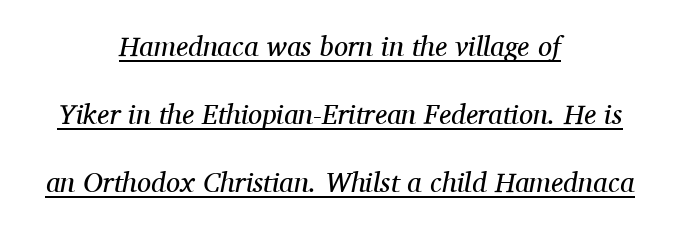
The image shows 28 px regular-weight serif type, italic (leaning right); set centered, loose line spacing (2.42x), normal letter spacing, underlined; medium stroke contrast and a medium x-height.
